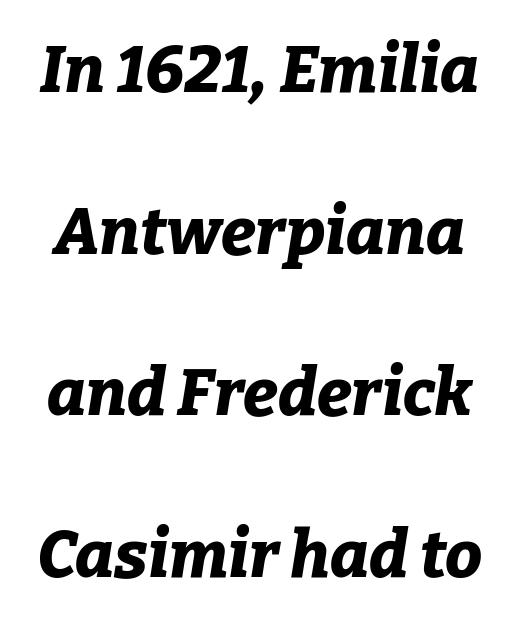
{"italic": "yes", "lean": "right", "slant_degrees": 9, "bold": "yes", "weight": "bold", "width": "normal", "stroke_contrast": "low", "x_height": "medium", "monospaced": "no", "underline": "no", "line_spacing": "loose", "line_spacing_ratio": 2.45, "letter_spacing": "normal", "letter_spacing_em": 0.0, "glyph_px": 66}
